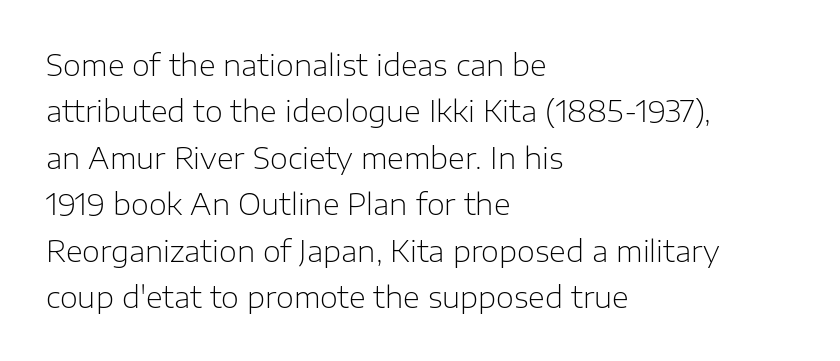
{"serif": "no", "italic": "no", "bold": "no", "weight": "light", "width": "normal", "stroke_contrast": "low", "x_height": "medium", "monospaced": "no", "underline": "no", "align": "left", "line_spacing": "normal", "line_spacing_ratio": 1.6, "letter_spacing": "normal", "letter_spacing_em": 0.0, "glyph_px": 29}
